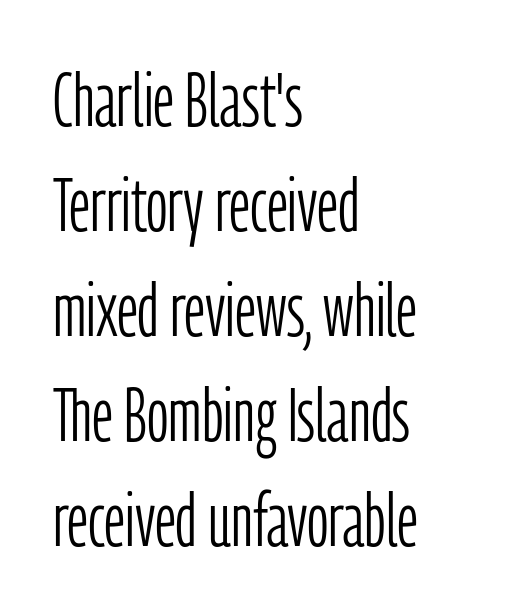
The image shows 75 px light, condensed sans-serif type, upright; set left-aligned, normal line spacing (1.4x), normal letter spacing, not underlined; low stroke contrast and a medium x-height.
